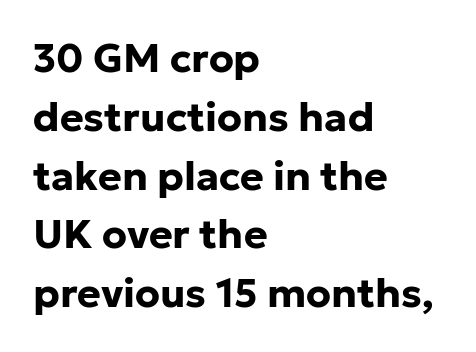
{"serif": "no", "italic": "no", "bold": "yes", "weight": "bold", "width": "normal", "stroke_contrast": "low", "x_height": "medium", "monospaced": "no", "underline": "no", "align": "left", "line_spacing": "normal", "line_spacing_ratio": 1.47, "letter_spacing": "normal", "letter_spacing_em": 0.0, "glyph_px": 40}
